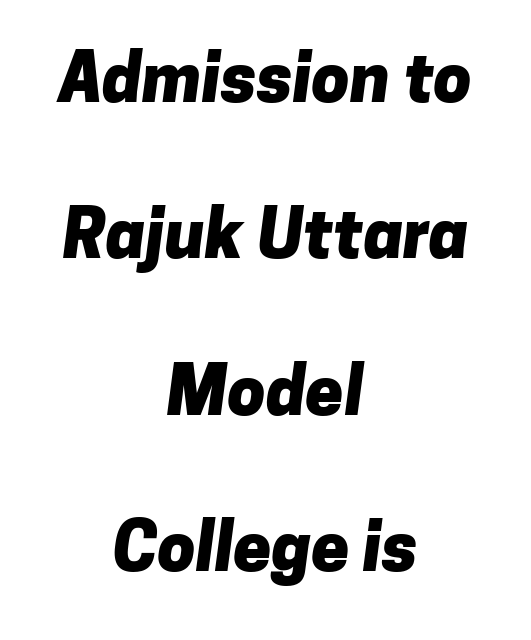
Q: Is the text bold? A: Yes.
Q: Is the typeface a serif or a sans-serif typeface? A: Sans-serif.
Q: Is the text underlined? A: No.
Q: How is the paragraph aligned? A: Centered.
Q: Is the spacing between letters normal or unusually wide? A: Normal.
Q: Is the spacing between lines tight, normal or loose? A: Loose.
Q: Width (condensed, normal, or wide)? A: Normal.
Q: Stroke contrast? A: Low.
Q: x-height? A: Medium.
Q: Monospaced? A: No.
